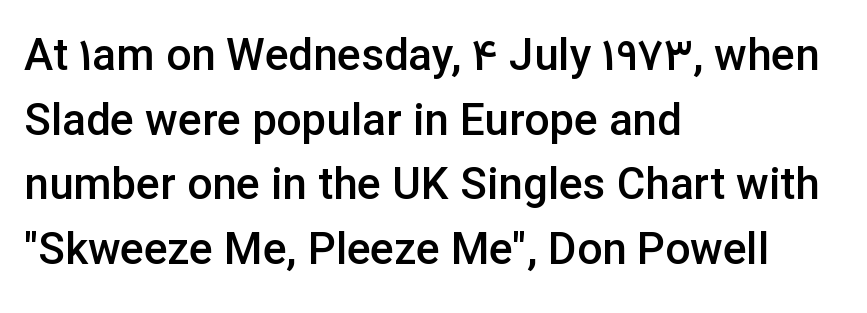
{"serif": "no", "italic": "no", "bold": "semi", "weight": "semibold", "width": "normal", "stroke_contrast": "low", "x_height": "medium", "monospaced": "no", "underline": "no", "align": "left", "line_spacing": "normal", "line_spacing_ratio": 1.47, "letter_spacing": "normal", "letter_spacing_em": 0.0, "glyph_px": 44}
